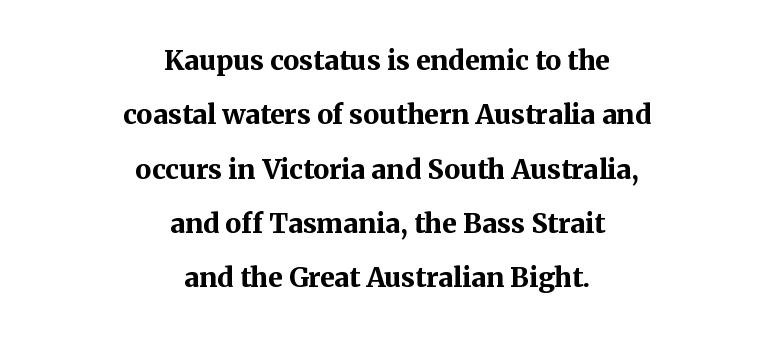
The image shows 27 px bold type, upright; set centered, loose line spacing (2.01x), normal letter spacing, not underlined.
